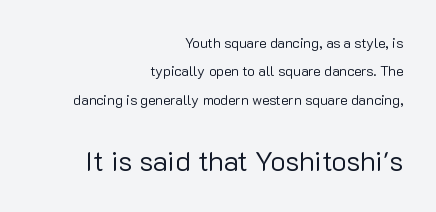
Standard letterfit; no display-style spreading of the glyphs. The string is rendered with underlining switched off. The letters advance in unequal steps, a hallmark of proportional type. Loosely led — the rows are spread out. This rendering uses right alignment, leaving the left contour irregular.
